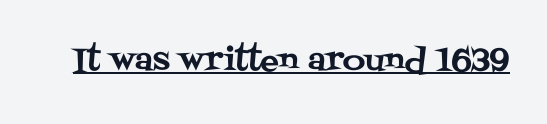
{"serif": "yes", "italic": "no", "width": "normal", "stroke_contrast": "medium", "x_height": "large", "monospaced": "no", "underline": "yes", "letter_spacing": "normal", "letter_spacing_em": 0.0, "glyph_px": 31}
